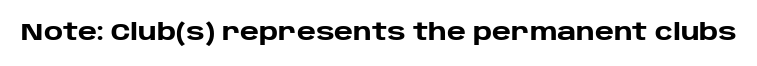
What stands out about the letter spacing? Nothing — it is the standard amount. Upright lettering throughout. Bold? Absolutely — the strokes are thick and heavy. The glyphs are unaccompanied by any horizontal stroke below them.
